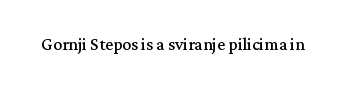
The image shows 22 px text type, upright; set normal letter spacing, not underlined.
